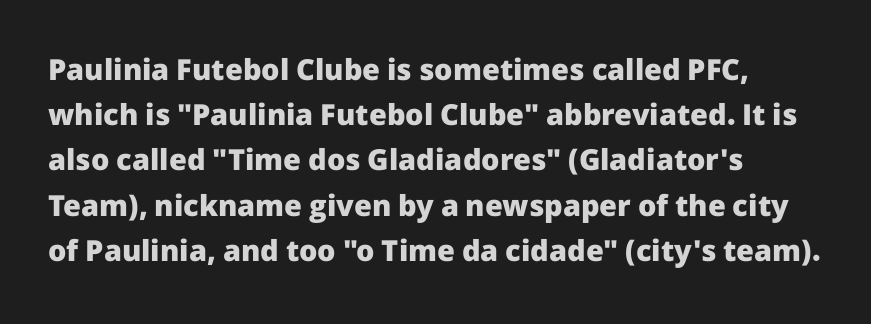
Q: Is the text bold? A: Yes.
Q: Is the text italic (slanted)? A: No, it is upright.
Q: Is the typeface a serif or a sans-serif typeface? A: Sans-serif.
Q: Is the text underlined? A: No.
Q: How is the paragraph aligned? A: Left-aligned.
Q: Is the spacing between letters normal or unusually wide? A: Normal.
Q: Is the spacing between lines tight, normal or loose? A: Normal.
Q: Width (condensed, normal, or wide)? A: Normal.
Q: Stroke contrast? A: Low.
Q: x-height? A: Medium.
Q: Monospaced? A: No.
